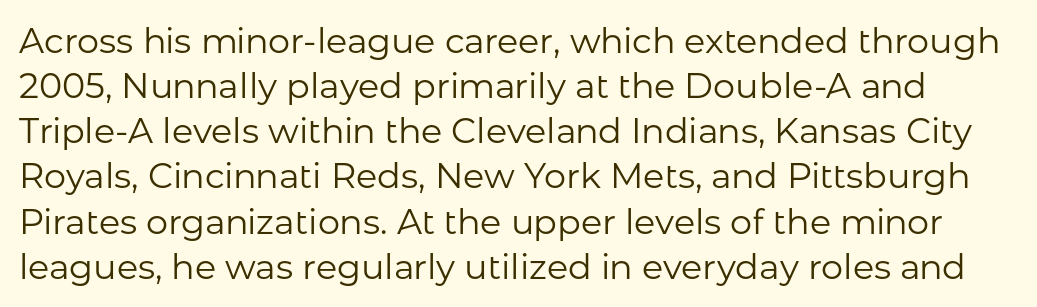
Q: Is the text bold? A: No.
Q: Is the text italic (slanted)? A: No, it is upright.
Q: Is the typeface a serif or a sans-serif typeface? A: Sans-serif.
Q: Is the text underlined? A: No.
Q: Is the spacing between letters normal or unusually wide? A: Normal.
Q: Is the spacing between lines tight, normal or loose? A: Normal.
Q: Width (condensed, normal, or wide)? A: Normal.
Q: Stroke contrast? A: Low.
Q: x-height? A: Medium.
Q: Monospaced? A: No.
